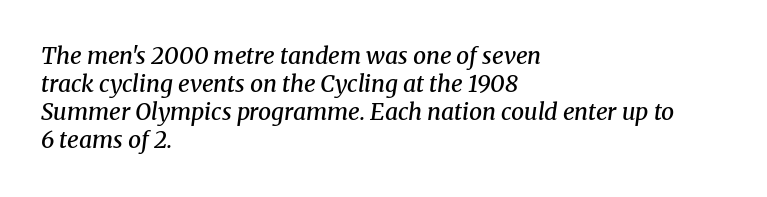
This sample uses plain, unmodified letter spacing. The string is rendered with underlining switched off. This is the in-between weight designers call semibold or demi. It's the slanting kind of type. Line beginnings align vertically; line endings do not.
